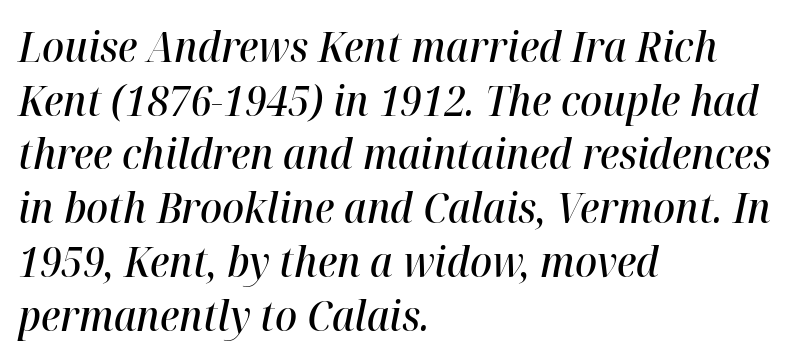
Q: Is the text bold? A: Semi-bold.
Q: Is the text italic (slanted)? A: Yes, it leans right by about 12 degrees.
Q: Is the text underlined? A: No.
Q: How is the paragraph aligned? A: Left-aligned.
Q: Is the spacing between letters normal or unusually wide? A: Normal.
Q: Is the spacing between lines tight, normal or loose? A: Normal.
Q: Width (condensed, normal, or wide)? A: Normal.
Q: Stroke contrast? A: High.
Q: x-height? A: Medium.
Q: Monospaced? A: No.
